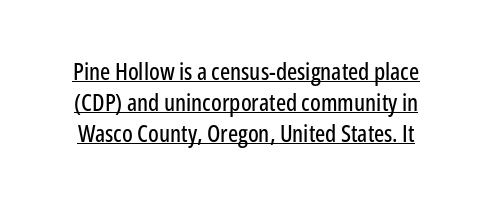
The image shows 24 px text type, upright; set normal line spacing (1.29x), normal letter spacing, underlined.
